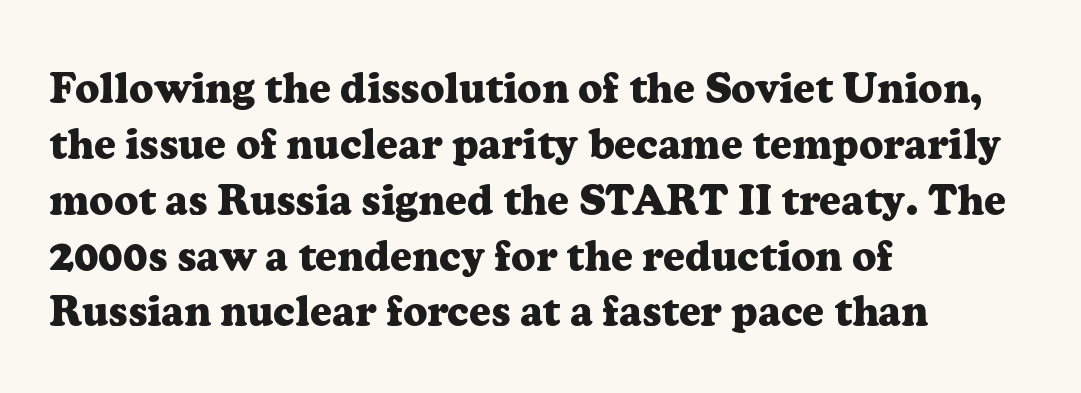
The vertical gap from one line to the next is medium. You can tell from the footed stems that serif type was used. Italic: no, the glyphs are upright roman. Which margin do the lines hug? The left one — the right edge is uneven. Here the designer chose a conventional face with non-uniform glyph widths.
